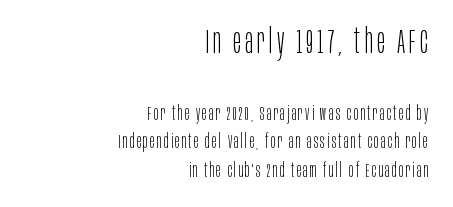
{"serif": "no", "italic": "no", "bold": "no", "weight": "light", "width": "condensed", "stroke_contrast": "low", "x_height": "large", "monospaced": "no", "underline": "no", "align": "right", "line_spacing": "normal", "line_spacing_ratio": 1.51, "larger_block": "first", "size_ratio": 1.79, "glyph_px": 34}
